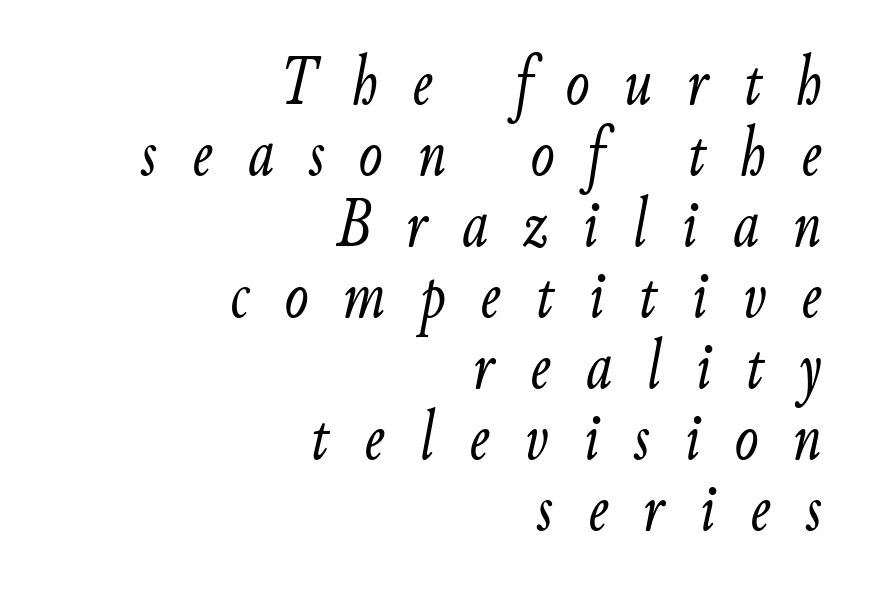
The image shows 71 px light, condensed type, italic (leaning right); set right-aligned, tight line spacing (1.0x), unusually wide letter spacing (+0.49 em), not underlined; low stroke contrast and a small x-height.
